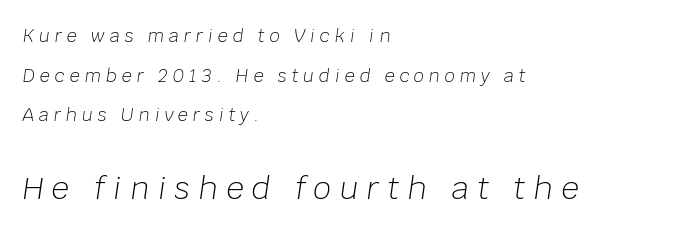
Q: Is the text bold? A: No.
Q: Is the text italic (slanted)? A: Yes, it leans right by about 8 degrees.
Q: Is the text underlined? A: No.
Q: How is the paragraph aligned? A: Left-aligned.
Q: Is the spacing between letters normal or unusually wide? A: Unusually wide.
Q: Is the spacing between lines tight, normal or loose? A: Loose.
Q: Which block of text is set in a larger size, the first (top) or the second (bottom)? A: The second (bottom) one.
Q: Width (condensed, normal, or wide)? A: Normal.
Q: Stroke contrast? A: Low.
Q: x-height? A: Large.
Q: Monospaced? A: No.
